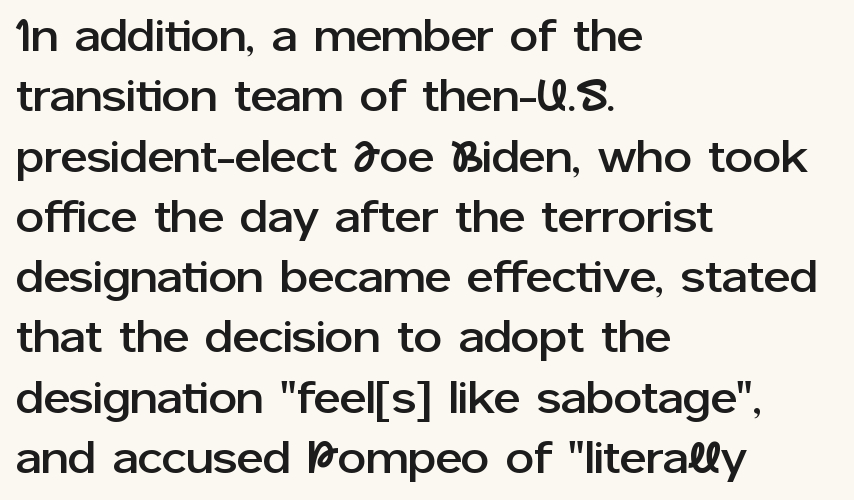
Only glyphs here, with clear space below each row. Is this a fixed-width face? No — the glyphs have proportional, varying widths. Nothing unusual about the tracking: characters are spaced as the font intends. Line starts are locked; line ends wander. Every stem runs plumb, perpendicular to the baseline. You can tell from the bare stems that sans-serif type was used.
